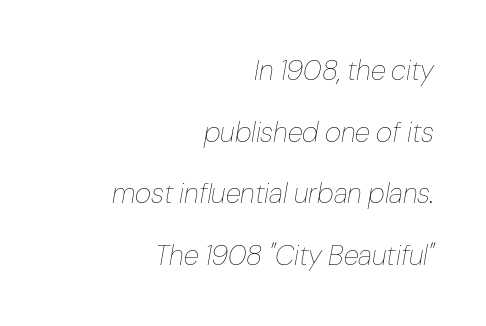
Q: Is the text bold? A: No.
Q: Is the text italic (slanted)? A: Yes, it leans right by about 10 degrees.
Q: Is the text underlined? A: No.
Q: How is the paragraph aligned? A: Right-aligned.
Q: Is the spacing between letters normal or unusually wide? A: Normal.
Q: Is the spacing between lines tight, normal or loose? A: Loose.
Q: Width (condensed, normal, or wide)? A: Normal.
Q: Stroke contrast? A: Low.
Q: x-height? A: Medium.
Q: Monospaced? A: No.
